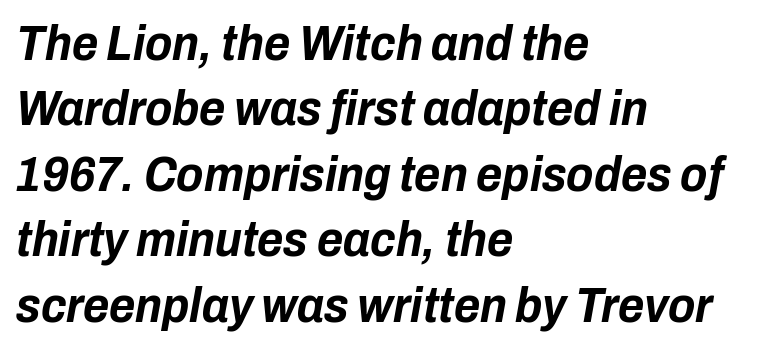
The image shows 50 px bold, condensed type, italic (leaning right); set left-aligned, normal line spacing (1.31x), normal letter spacing, not underlined; low stroke contrast and a medium x-height.
